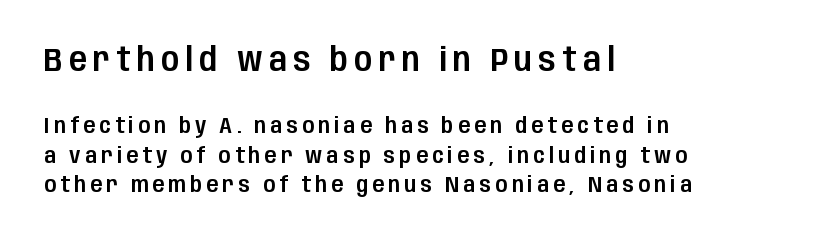
Which of the two is more prominent by size? The first, at the top. Plain, unruled lines of type. Every stem runs plumb, perpendicular to the baseline. Look at the bottom of the vertical strokes: they stop flat, with no serifs.
